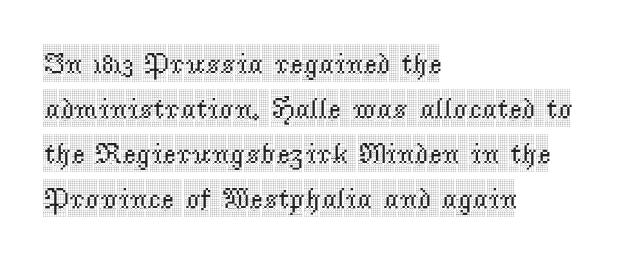
{"serif": "yes", "italic": "no", "width": "condensed", "x_height": "large", "monospaced": "no", "underline": "no", "align": "left", "line_spacing": "normal", "line_spacing_ratio": 1.55, "letter_spacing": "normal", "letter_spacing_em": 0.0, "glyph_px": 29}
